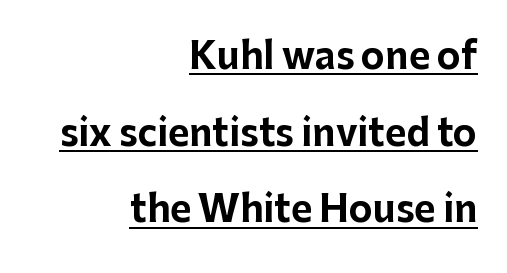
{"serif": "no", "italic": "no", "bold": "yes", "weight": "bold", "width": "normal", "stroke_contrast": "low", "x_height": "medium", "monospaced": "no", "underline": "yes", "align": "right", "line_spacing": "loose", "line_spacing_ratio": 2.13, "letter_spacing": "normal", "letter_spacing_em": 0.0, "glyph_px": 36}
